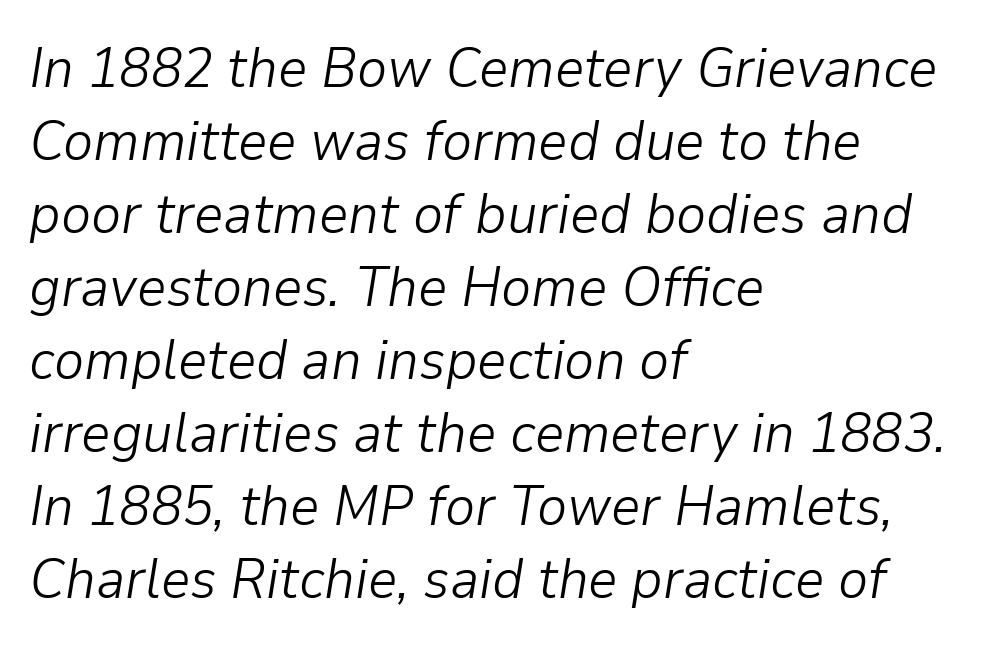
The image shows 57 px light type, italic (leaning right); set left-aligned, normal line spacing (1.28x), normal letter spacing, not underlined; low stroke contrast and a medium x-height.
